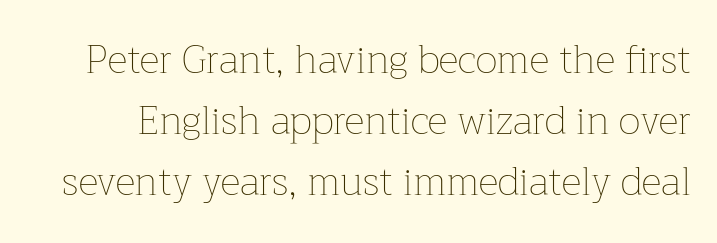
The image shows 39 px thin type, upright; set normal line spacing (1.57x), normal letter spacing, not underlined; low stroke contrast and a medium x-height.
